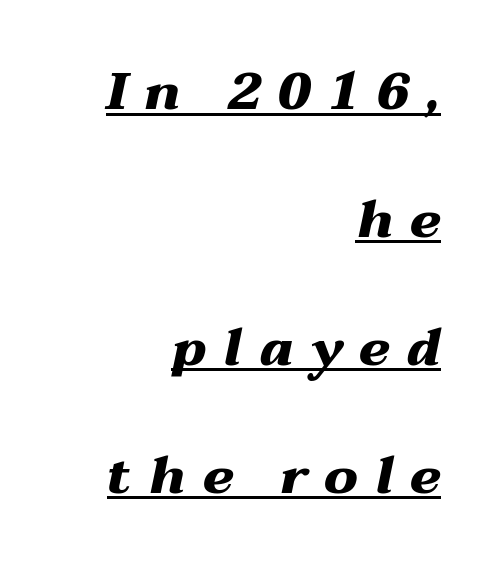
The image shows 52 px heavy, wide type, italic (leaning right); set right-aligned, loose line spacing (2.46x), unusually wide letter spacing (+0.32 em), underlined; medium stroke contrast and a medium x-height.
